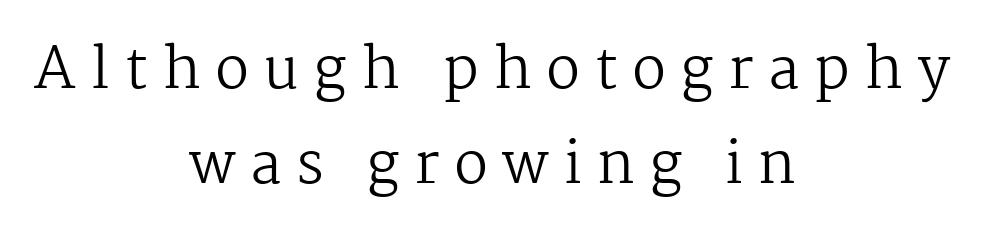
The image shows 57 px regular-weight serif type, upright; set centered, normal line spacing (1.66x), unusually wide letter spacing (+0.25 em), not underlined; medium stroke contrast and a medium x-height.
